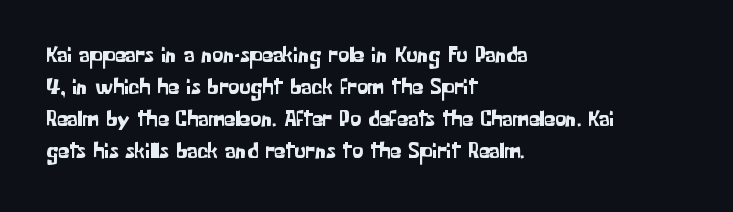
Q: Is the text italic (slanted)? A: No, it is upright.
Q: Is the text underlined? A: No.
Q: How is the paragraph aligned? A: Left-aligned.
Q: Is the spacing between letters normal or unusually wide? A: Normal.
Q: Is the spacing between lines tight, normal or loose? A: Normal.
